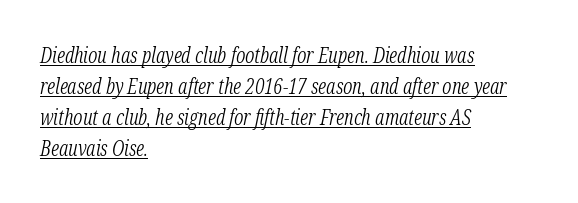
Q: Is the text bold? A: No.
Q: Is the text italic (slanted)? A: Yes, it leans right by about 12 degrees.
Q: Is the text underlined? A: Yes.
Q: How is the paragraph aligned? A: Left-aligned.
Q: Is the spacing between letters normal or unusually wide? A: Normal.
Q: Is the spacing between lines tight, normal or loose? A: Normal.
